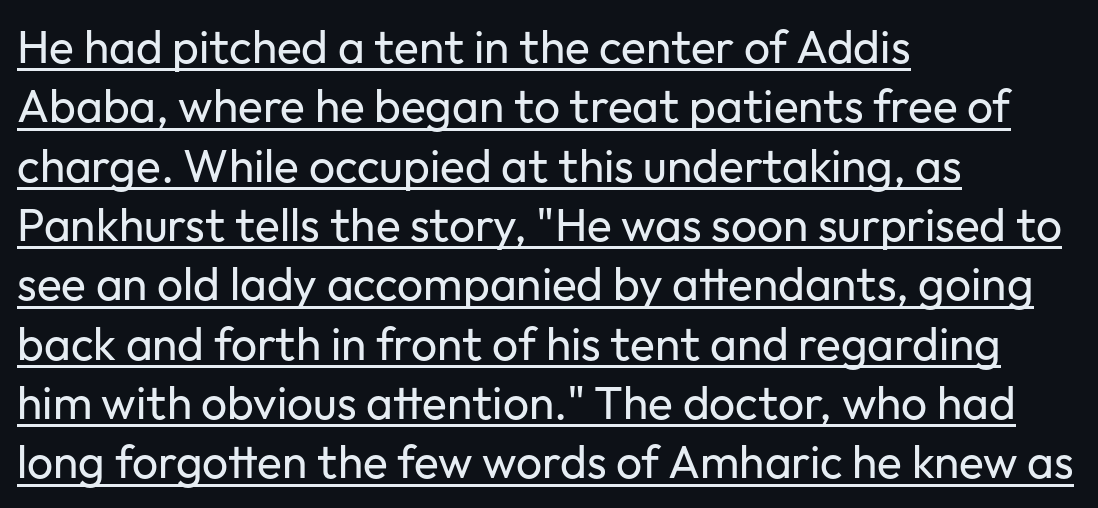
The image shows 46 px regular-weight sans-serif type, upright; set left-aligned, normal line spacing (1.29x), normal letter spacing, underlined; low stroke contrast and a medium x-height.
